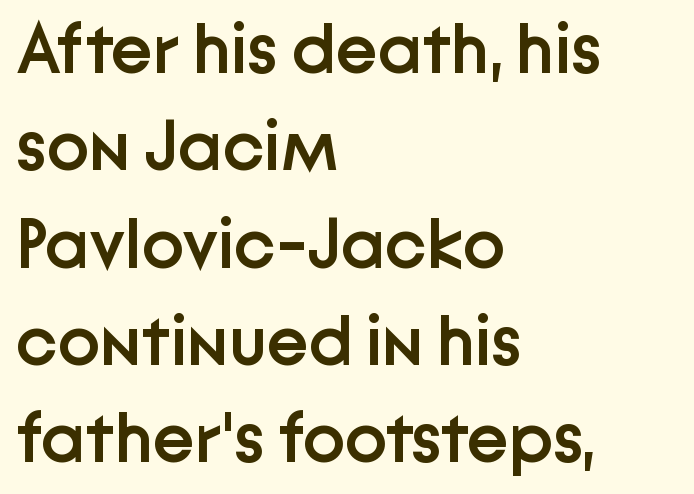
The image shows 71 px semibold sans-serif type, upright; set left-aligned, normal line spacing (1.37x), normal letter spacing, not underlined; low stroke contrast and a medium x-height.
